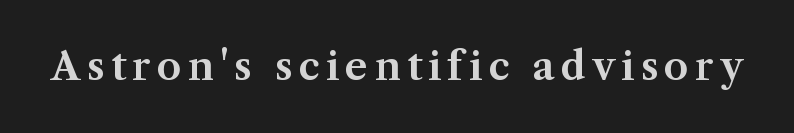
The image shows 39 px serif type, upright; set not underlined; medium stroke contrast and a medium x-height.
